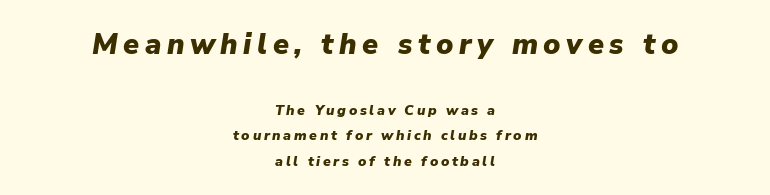
The image shows 29 px heavy type, italic (leaning right); set centered, line spacing 1.82x, not underlined; the first (top) block is 2.07x larger; low stroke contrast and a medium x-height.
